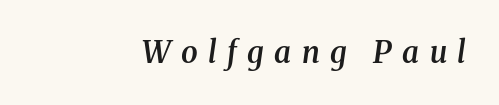
{"serif": "yes", "italic": "yes", "lean": "right", "slant_degrees": 8, "bold": "semi", "weight": "semibold", "width": "normal", "stroke_contrast": "medium", "x_height": "medium", "monospaced": "no", "underline": "no", "align": "right", "letter_spacing": "wide", "letter_spacing_em": 0.35, "glyph_px": 30}
